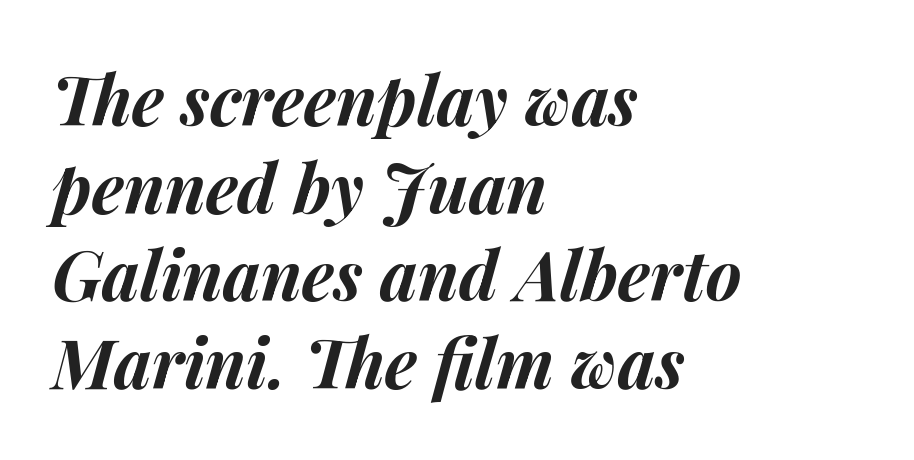
The font's italic variant was chosen for this text. How are the letters spaced? Ordinarily, with no added tracking. This sample keeps an unexceptional amount of space between lines. Think of a printed novel: that variable character pitch is what you see here.
